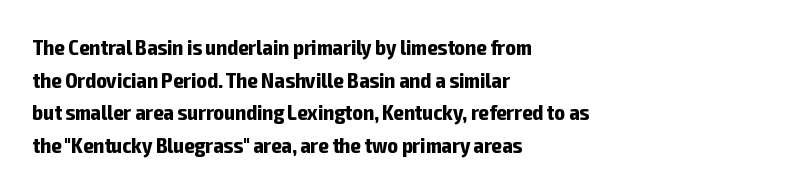
Q: Is the text bold? A: Yes.
Q: Is the text italic (slanted)? A: No, it is upright.
Q: Is the text underlined? A: No.
Q: How is the paragraph aligned? A: Left-aligned.
Q: Is the spacing between letters normal or unusually wide? A: Normal.
Q: Is the spacing between lines tight, normal or loose? A: Normal.
